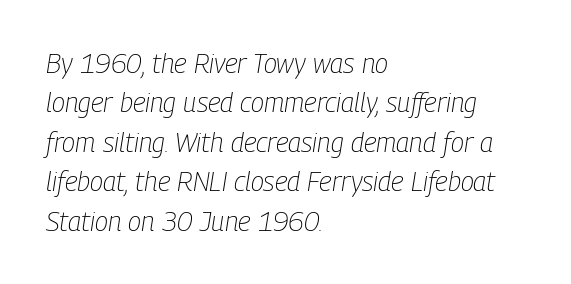
{"italic": "yes", "lean": "right", "slant_degrees": 9, "bold": "no", "underline": "no", "align": "left", "line_spacing": "normal", "line_spacing_ratio": 1.46, "letter_spacing": "normal", "letter_spacing_em": 0.0, "glyph_px": 27}
